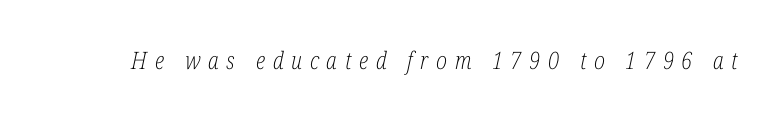
The image shows 24 px text type, italic (leaning right); set unusually wide letter spacing (+0.32 em), not underlined.
